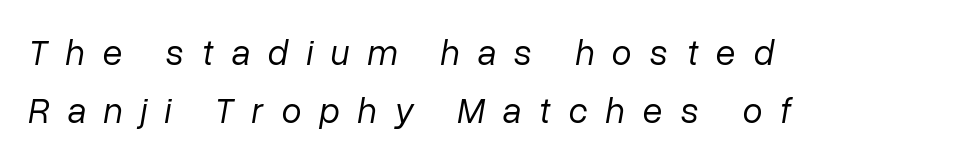
Q: Is the text bold? A: No.
Q: Is the text italic (slanted)? A: Yes, it leans right by about 10 degrees.
Q: Is the text underlined? A: No.
Q: How is the paragraph aligned? A: Left-aligned.
Q: Is the spacing between letters normal or unusually wide? A: Unusually wide.
Q: Is the spacing between lines tight, normal or loose? A: Normal.
Q: Width (condensed, normal, or wide)? A: Normal.
Q: Stroke contrast? A: Low.
Q: x-height? A: Medium.
Q: Monospaced? A: No.
